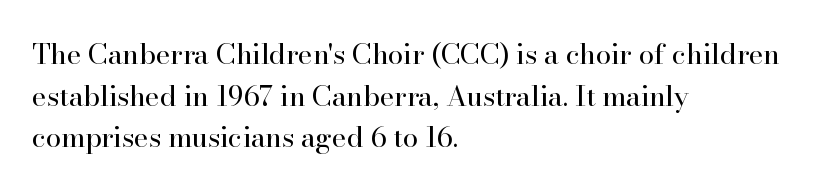
How would I describe the line gaps? Plain and ordinary. The compositor pushed each line to the left boundary. The designer went with a serif here, giving each stem small feet. A roman cut, with each character standing at attention. Glyph-to-glyph distance matches everyday printed text. Anything drawn beneath the words? Only blank space.
